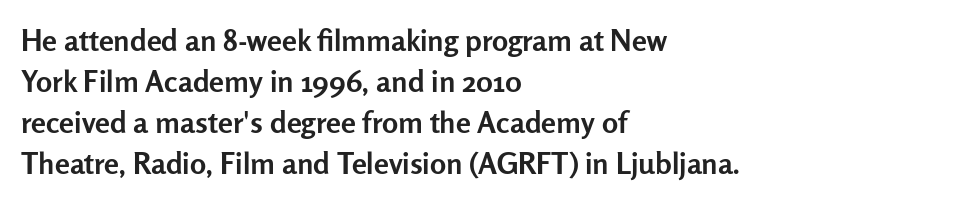
Which margin do the lines hug? The left one — the right edge is uneven. The space directly below the letters is spotless. What's the leading like? Ordinary, nothing unusual. A typesetter would call this proportional, since set widths differ per character. Italic? Not at all — the glyphs are vertical.
